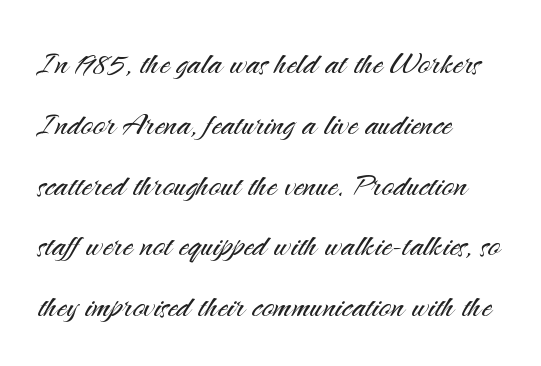
The line texture is even and compact thanks to regular tracking. Vertical stems look standard width or narrower in stroke. The zone under the glyphs is completely vacant. Casual observation: everything's shoved over to the left. One glance says typical: line gaps are just what's usual.
